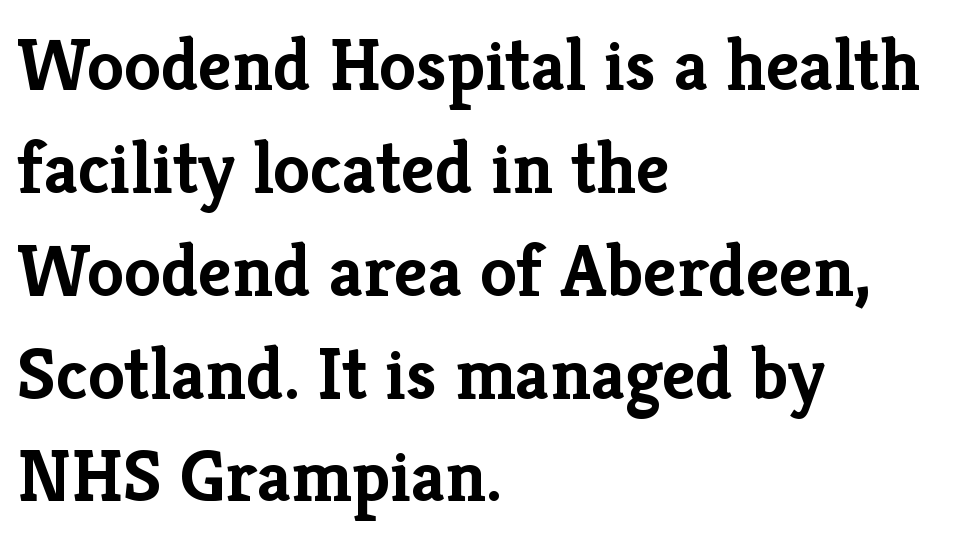
The letters advance in unequal steps, a hallmark of proportional type. The tracking reads as untouched default to a designer's eye. The font is running at its bold setting. Examine the stroke ends and you'll spot serifs. The typography opts for an upright posture over an oblique one. Baseline-to-baseline distance is the conventional proportion of letter height.
